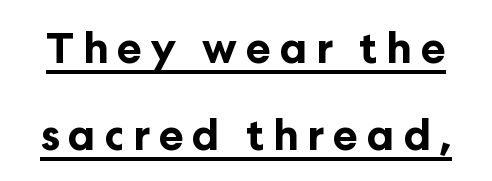
{"serif": "no", "italic": "no", "bold": "yes", "weight": "bold", "width": "normal", "stroke_contrast": "low", "x_height": "medium", "monospaced": "no", "underline": "yes", "line_spacing": "loose", "line_spacing_ratio": 2.08, "letter_spacing": "wide", "letter_spacing_em": 0.21, "glyph_px": 42}
